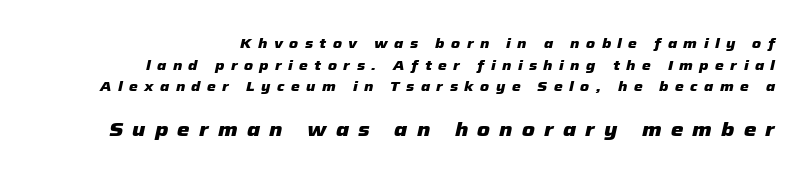
The image shows 20 px bold type, italic (leaning right); set right-aligned, normal line spacing (1.54x), unusually wide letter spacing (+0.46 em), not underlined; the second (bottom) block is 1.43x larger.
